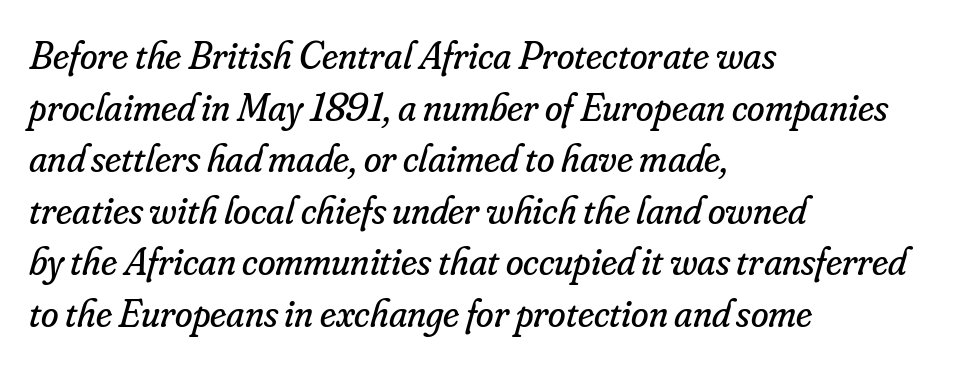
{"serif": "yes", "italic": "yes", "lean": "right", "slant_degrees": 16, "bold": "no", "weight": "regular", "width": "normal", "stroke_contrast": "low", "x_height": "small", "monospaced": "no", "underline": "no", "align": "left", "line_spacing": "normal", "line_spacing_ratio": 1.29, "letter_spacing": "normal", "letter_spacing_em": 0.0, "glyph_px": 40}
